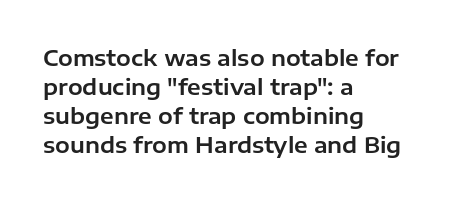
It's the straight-up-and-down kind of type. The horizontal fit of the characters is conventional and even. These lines are set flush left with a ragged right edge. Glance below the letters and you will spot only blank space.
